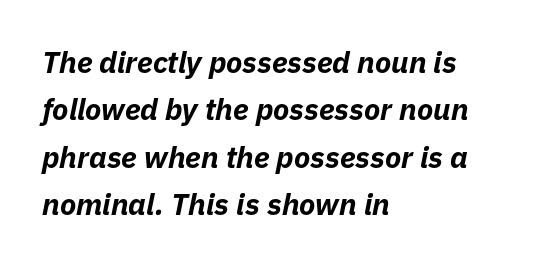
Q: Is the text bold? A: Yes.
Q: Is the text italic (slanted)? A: Yes, it leans right by about 11 degrees.
Q: Is the text underlined? A: No.
Q: How is the paragraph aligned? A: Left-aligned.
Q: Is the spacing between letters normal or unusually wide? A: Normal.
Q: Is the spacing between lines tight, normal or loose? A: Normal.
Q: Width (condensed, normal, or wide)? A: Normal.
Q: Stroke contrast? A: Low.
Q: x-height? A: Medium.
Q: Monospaced? A: No.
